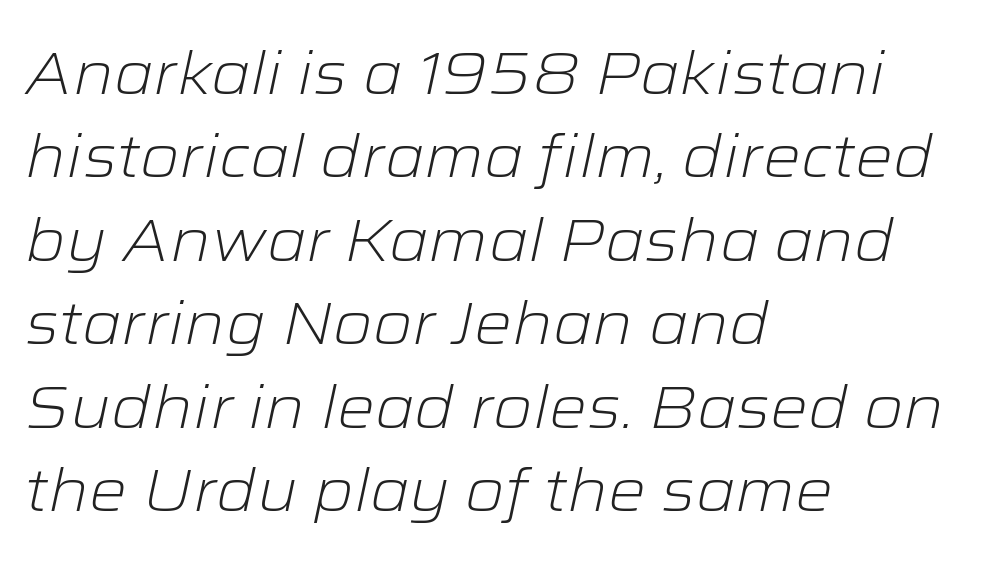
{"italic": "yes", "lean": "right", "slant_degrees": 12, "bold": "no", "weight": "light", "width": "wide", "stroke_contrast": "low", "x_height": "medium", "monospaced": "no", "underline": "no", "align": "left", "line_spacing": "normal", "line_spacing_ratio": 1.39, "letter_spacing": "normal", "letter_spacing_em": 0.0, "glyph_px": 60}
